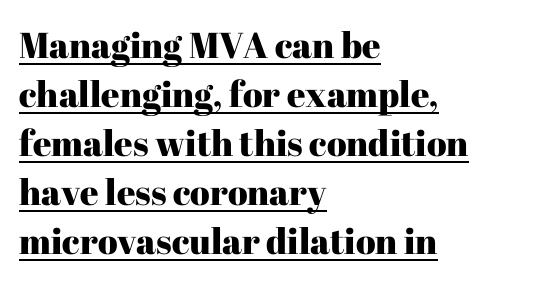
Q: Is the text italic (slanted)? A: No, it is upright.
Q: Is the typeface a serif or a sans-serif typeface? A: Serif.
Q: Is the text underlined? A: Yes.
Q: How is the paragraph aligned? A: Left-aligned.
Q: Is the spacing between letters normal or unusually wide? A: Normal.
Q: Is the spacing between lines tight, normal or loose? A: Normal.
Q: Width (condensed, normal, or wide)? A: Normal.
Q: Stroke contrast? A: High.
Q: x-height? A: Medium.
Q: Monospaced? A: No.
